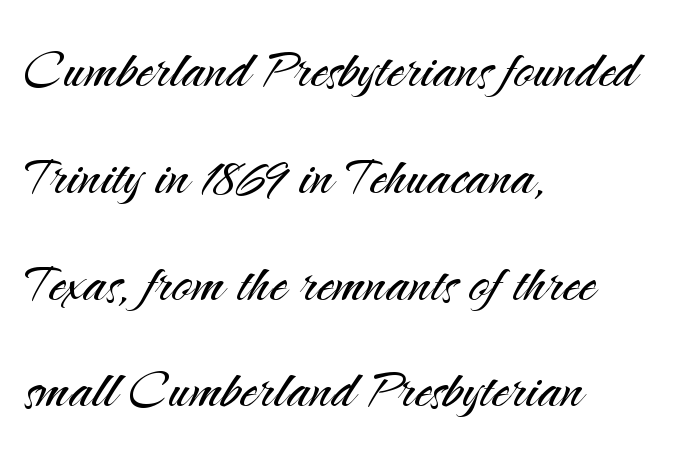
Check under the words: just untouched page. Default kerning and tracking; the words read as compact shapes. The designer went with a sans here, leaving each stem footless. The cut favours lightness, reaching ordinary text weight at its darkest.
